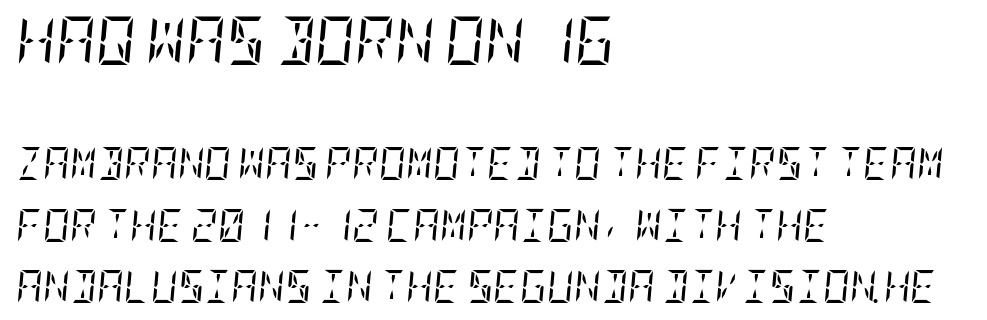
Q: Is the text bold? A: No.
Q: Is the text italic (slanted)? A: Yes, it leans right by about 5 degrees.
Q: Is the typeface a serif or a sans-serif typeface? A: Serif.
Q: Is the text underlined? A: No.
Q: How is the paragraph aligned? A: Left-aligned.
Q: Is the spacing between letters normal or unusually wide? A: Normal.
Q: Which block of text is set in a larger size, the first (top) or the second (bottom)? A: The first (top) one.
Q: Width (condensed, normal, or wide)? A: Condensed.
Q: Stroke contrast? A: Low.
Q: x-height? A: Large.
